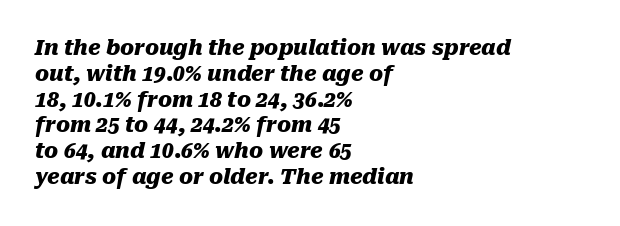
Q: Is the text bold? A: Yes.
Q: Is the text italic (slanted)? A: Yes, it leans right by about 10 degrees.
Q: Is the text underlined? A: No.
Q: How is the paragraph aligned? A: Left-aligned.
Q: Is the spacing between letters normal or unusually wide? A: Normal.
